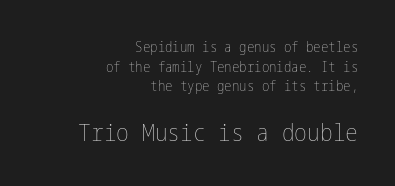
Descenders are the only things crossing below the line. The rows are spaced the way most documents space them. Observe the ordinary spacing: letters are neighbours, not strangers. It's the straight-up-and-down kind of type.
